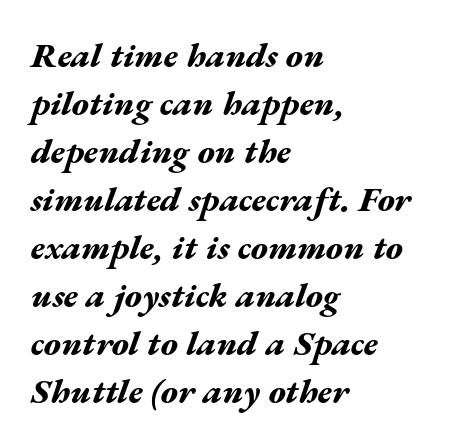
Q: Is the text bold? A: Yes.
Q: Is the text italic (slanted)? A: Yes, it leans right by about 17 degrees.
Q: Is the text underlined? A: No.
Q: How is the paragraph aligned? A: Left-aligned.
Q: Is the spacing between letters normal or unusually wide? A: Normal.
Q: Is the spacing between lines tight, normal or loose? A: Normal.
Q: Width (condensed, normal, or wide)? A: Wide.
Q: Stroke contrast? A: Medium.
Q: x-height? A: Medium.
Q: Monospaced? A: No.
